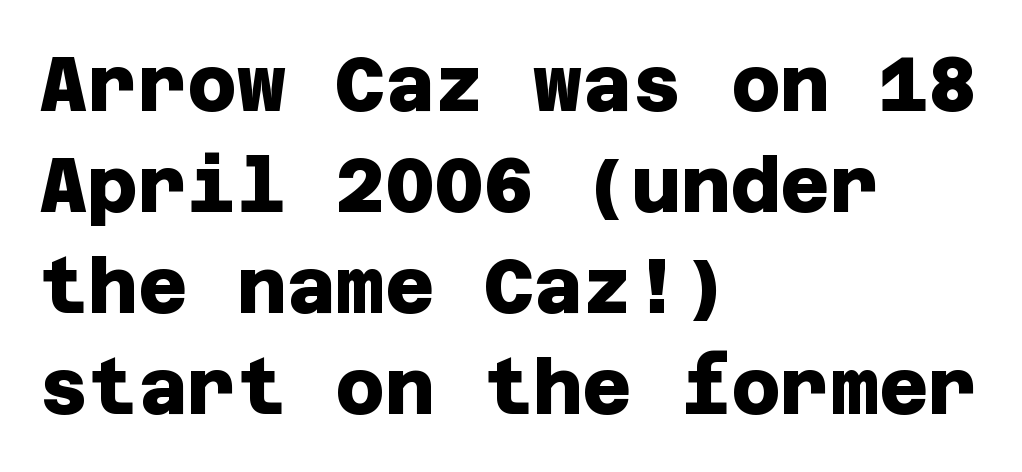
The image shows 76 px heavy sans-serif type; set left-aligned, normal line spacing (1.33x), normal letter spacing, not underlined; low stroke contrast and a large x-height.
